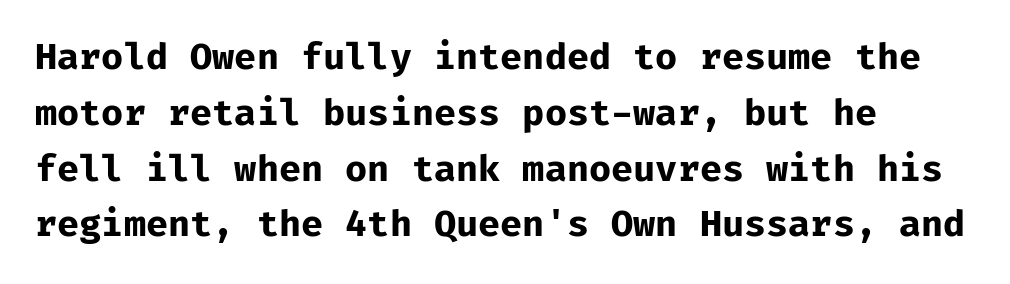
Q: Is the text bold? A: Yes.
Q: Is the text italic (slanted)? A: No, it is upright.
Q: Is the typeface a serif or a sans-serif typeface? A: Sans-serif.
Q: Is the text underlined? A: No.
Q: How is the paragraph aligned? A: Left-aligned.
Q: Is the spacing between letters normal or unusually wide? A: Normal.
Q: Is the spacing between lines tight, normal or loose? A: Normal.
Q: Width (condensed, normal, or wide)? A: Normal.
Q: Stroke contrast? A: Low.
Q: x-height? A: Medium.
